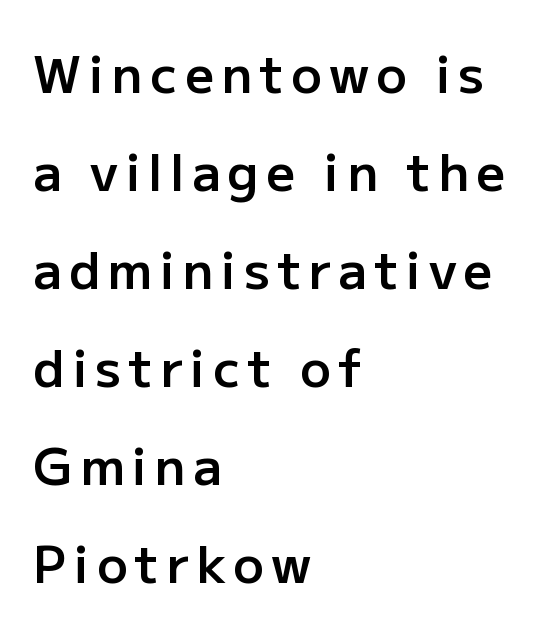
{"serif": "no", "italic": "no", "bold": "semi", "weight": "semibold", "width": "normal", "stroke_contrast": "low", "x_height": "medium", "monospaced": "no", "underline": "no", "align": "left", "line_spacing": "loose", "line_spacing_ratio": 1.92, "glyph_px": 51}
